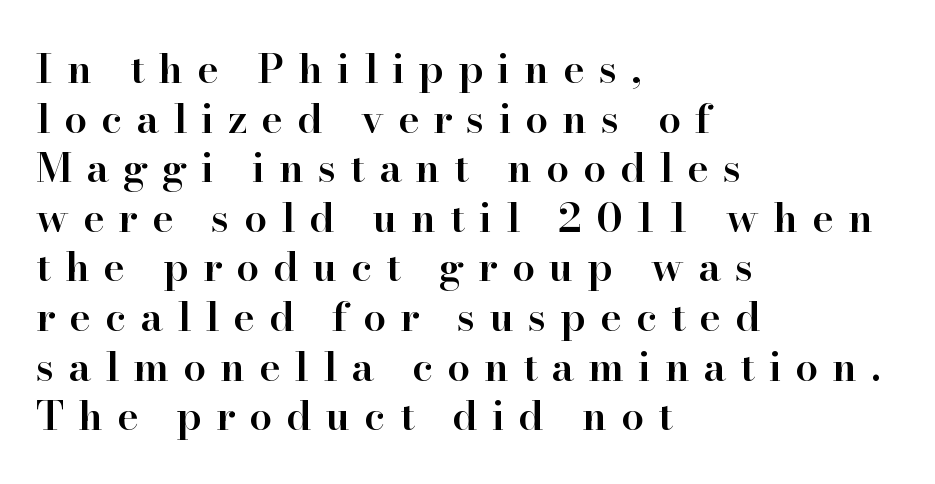
The image shows 41 px semibold serif type, upright; set left-aligned, line spacing 1.21x, unusually wide letter spacing (+0.34 em), not underlined; high stroke contrast and a small x-height.
